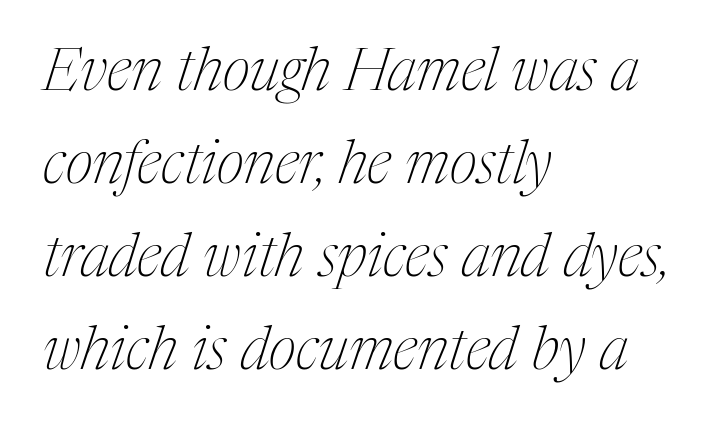
{"serif": "yes", "italic": "yes", "lean": "right", "slant_degrees": 17, "bold": "no", "weight": "thin", "width": "condensed", "stroke_contrast": "medium", "x_height": "medium", "monospaced": "no", "underline": "no", "align": "left", "line_spacing": "normal", "line_spacing_ratio": 1.55, "letter_spacing": "normal", "letter_spacing_em": 0.0, "glyph_px": 60}
